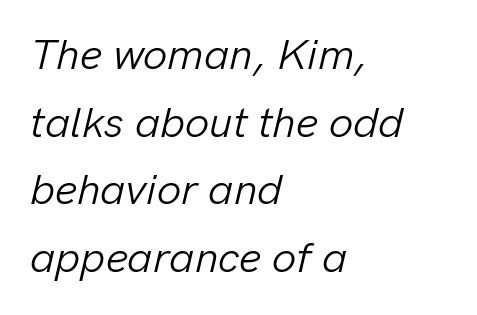
Q: Is the text bold? A: No.
Q: Is the text italic (slanted)? A: Yes, it leans right by about 13 degrees.
Q: Is the text underlined? A: No.
Q: How is the paragraph aligned? A: Left-aligned.
Q: Is the spacing between letters normal or unusually wide? A: Normal.
Q: Is the spacing between lines tight, normal or loose? A: Normal.
Q: Width (condensed, normal, or wide)? A: Normal.
Q: Stroke contrast? A: Low.
Q: x-height? A: Medium.
Q: Monospaced? A: No.
